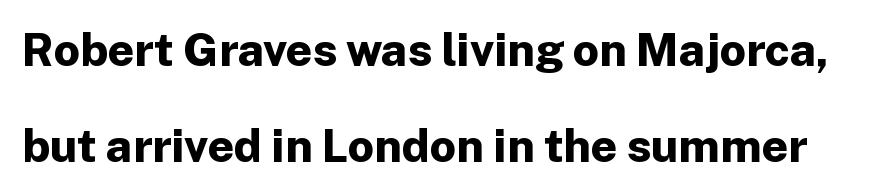
Q: Is the text bold? A: Yes.
Q: Is the text italic (slanted)? A: No, it is upright.
Q: Is the typeface a serif or a sans-serif typeface? A: Sans-serif.
Q: Is the text underlined? A: No.
Q: Is the spacing between letters normal or unusually wide? A: Normal.
Q: Is the spacing between lines tight, normal or loose? A: Loose.
Q: Width (condensed, normal, or wide)? A: Normal.
Q: Stroke contrast? A: Low.
Q: x-height? A: Medium.
Q: Monospaced? A: No.
